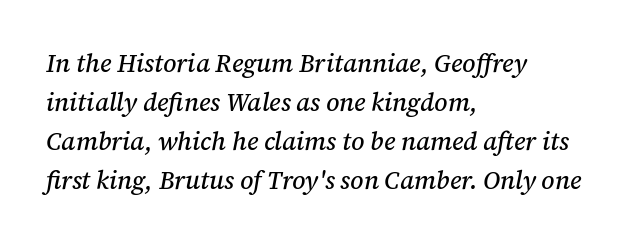
{"italic": "yes", "lean": "right", "slant_degrees": 12, "underline": "no", "align": "left", "line_spacing": "normal", "line_spacing_ratio": 1.56, "letter_spacing": "normal", "letter_spacing_em": 0.0, "glyph_px": 25}
